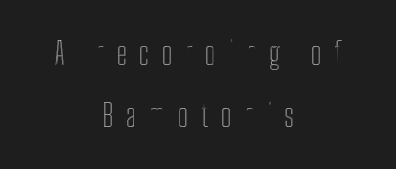
Q: Is the text italic (slanted)? A: No, it is upright.
Q: Is the text underlined? A: No.
Q: How is the paragraph aligned? A: Centered.
Q: Is the spacing between letters normal or unusually wide? A: Unusually wide.
Q: Is the spacing between lines tight, normal or loose? A: Loose.
Q: Width (condensed, normal, or wide)? A: Condensed.
Q: x-height? A: Medium.
Q: Monospaced? A: No.
